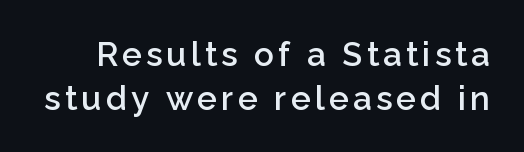
{"serif": "no", "italic": "no", "bold": "semi", "weight": "semibold", "width": "normal", "stroke_contrast": "low", "x_height": "medium", "monospaced": "no", "underline": "no", "line_spacing": "normal", "line_spacing_ratio": 1.32, "glyph_px": 33}
